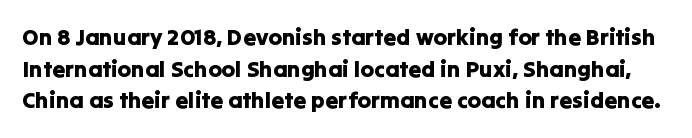
This sample uses an upright cut, with every glyph sitting square on the baseline. Words float on clear page, feet unadorned. Short note: letters normally spaced. Each new line begins a customary step beneath the previous one.
